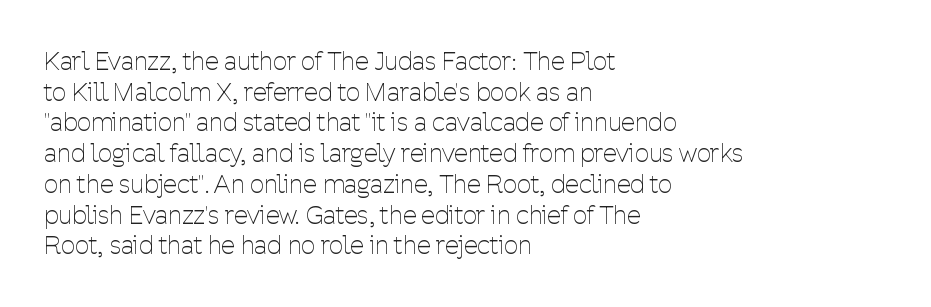
The letters look calm and open, with moderate or lighter stems. Descenders are the only things crossing below the line. Left-aligned paragraph, ragged on the right. Short note: letters normally spaced.
